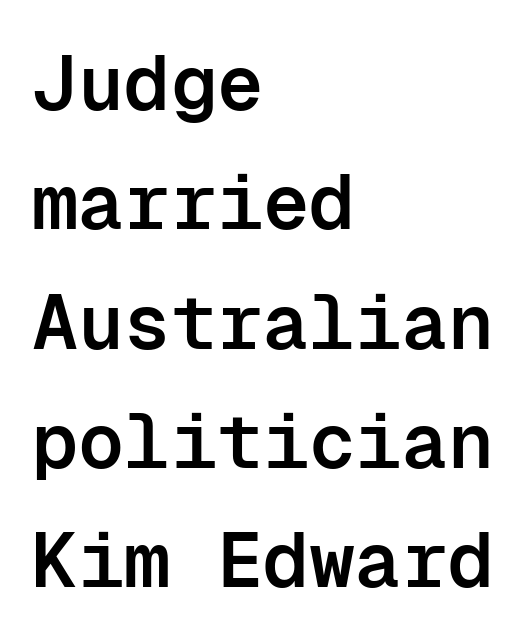
Is there any slant? The stems are plumb. The compositor pushed each line to the left boundary. Regular leading. The rendering keeps characters at their native spacing. The typeface chosen for these lines omits serifs. Anything drawn beneath the words? Only blank space.
